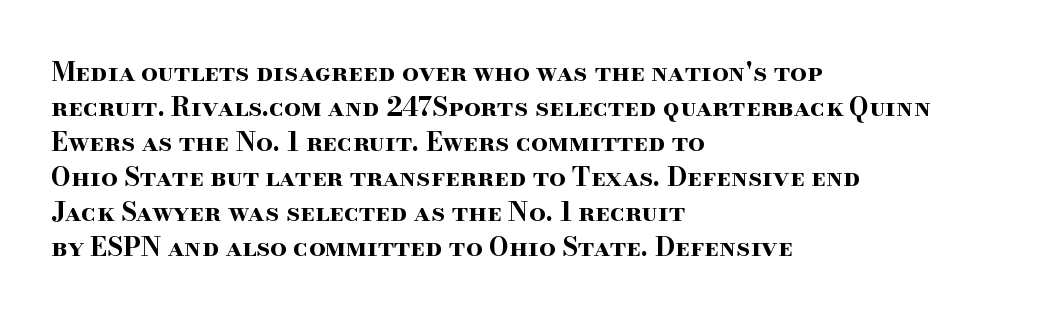
{"italic": "no", "bold": "yes", "underline": "no", "align": "left", "line_spacing": "normal", "line_spacing_ratio": 1.35, "letter_spacing": "normal", "letter_spacing_em": 0.0, "glyph_px": 26}
